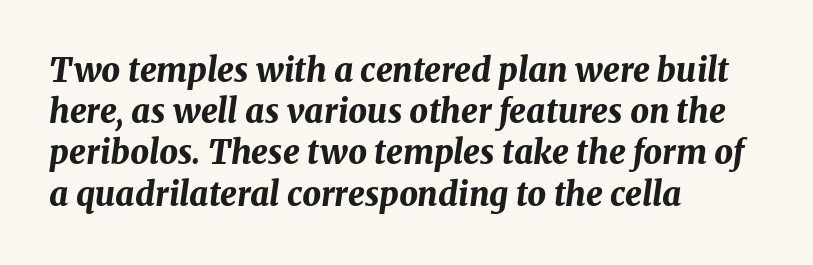
Which margin do the lines hug? The left one — the right edge is uneven. The whole block is typeset with a tilt. The passage shown is not underscored anywhere. Note the varied advance widths — an 'i' is clearly narrower than an 'm'. Heft: maximum for text — a bold. Summary of vertical rhythm: regular, with standard interline spacing.
